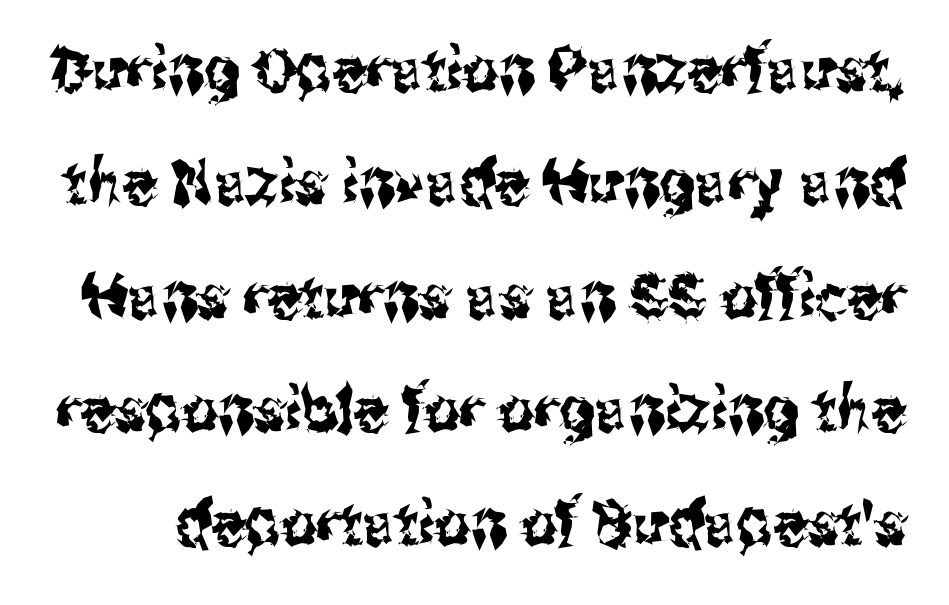
Q: Is the text italic (slanted)? A: No, it is upright.
Q: Is the typeface a serif or a sans-serif typeface? A: Sans-serif.
Q: Is the text underlined? A: No.
Q: Is the spacing between letters normal or unusually wide? A: Normal.
Q: Width (condensed, normal, or wide)? A: Condensed.
Q: Stroke contrast? A: Medium.
Q: x-height? A: Medium.
Q: Monospaced? A: No.
